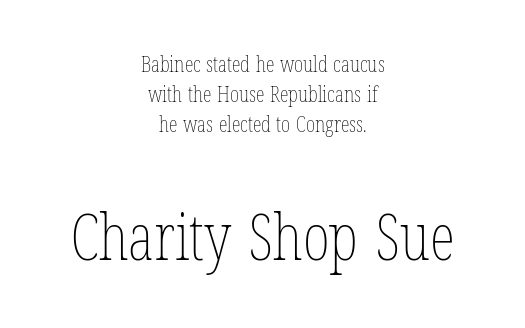
The image shows 65 px thin, condensed type, upright; set centered, normal line spacing (1.36x), normal letter spacing, not underlined; the second (bottom) block is 2.95x larger; low stroke contrast and a medium x-height.
